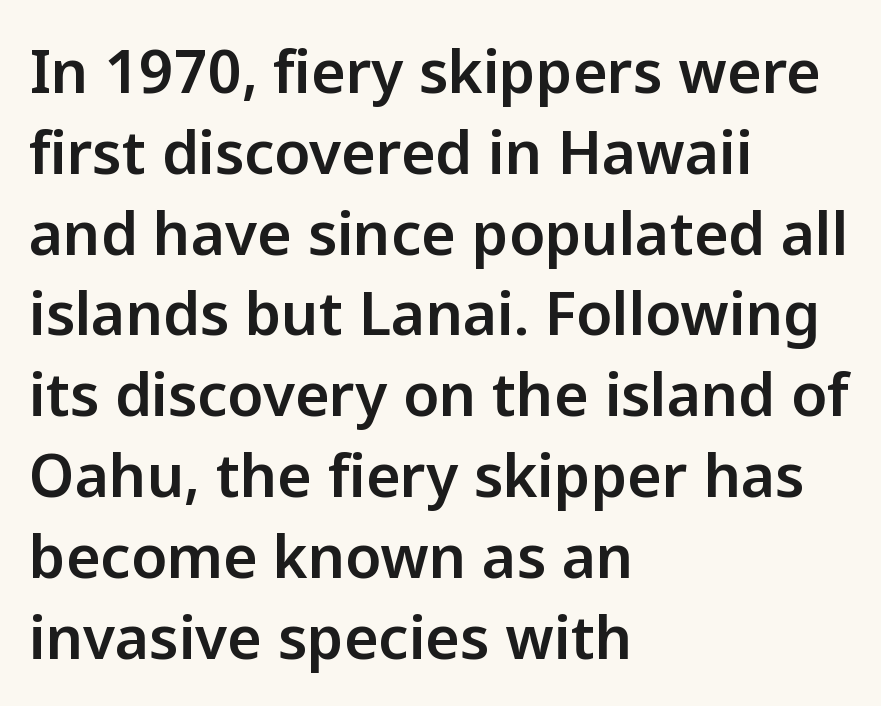
Q: Is the text italic (slanted)? A: No, it is upright.
Q: Is the typeface a serif or a sans-serif typeface? A: Sans-serif.
Q: Is the text underlined? A: No.
Q: How is the paragraph aligned? A: Left-aligned.
Q: Is the spacing between letters normal or unusually wide? A: Normal.
Q: Is the spacing between lines tight, normal or loose? A: Normal.
Q: Width (condensed, normal, or wide)? A: Normal.
Q: Stroke contrast? A: Low.
Q: x-height? A: Medium.
Q: Monospaced? A: No.
